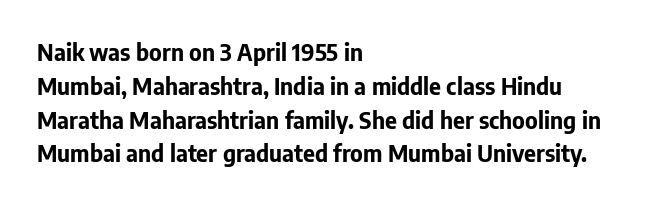
Bold? Absolutely — the strokes are thick and heavy. The setting favours the left margin, as ordinary paragraphs usually do. The font's upright variant was chosen for this text. A bare baseline throughout the passage. Vertical spacing — default.
